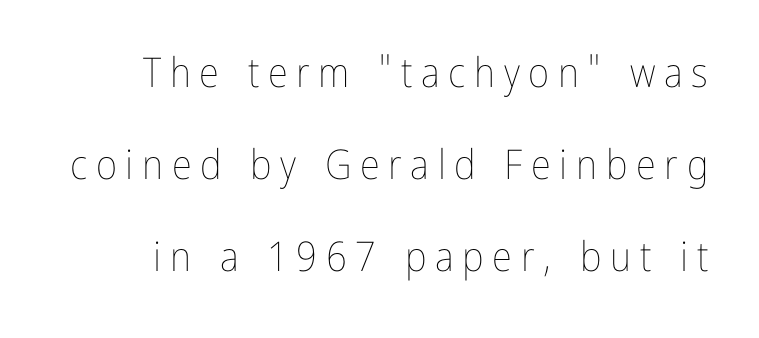
Leading: increased. This is not heavy type; no bold has been used. These lines are rendered in a variable-pitch font. When letters stand straight like this, we call the style roman or upright.
